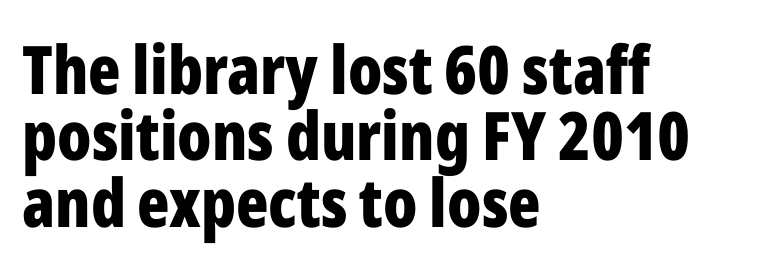
{"serif": "no", "italic": "no", "bold": "yes", "weight": "bold", "width": "condensed", "stroke_contrast": "low", "x_height": "medium", "monospaced": "no", "underline": "no", "align": "left", "line_spacing": "tight", "line_spacing_ratio": 0.99, "letter_spacing": "normal", "letter_spacing_em": 0.0, "glyph_px": 67}
